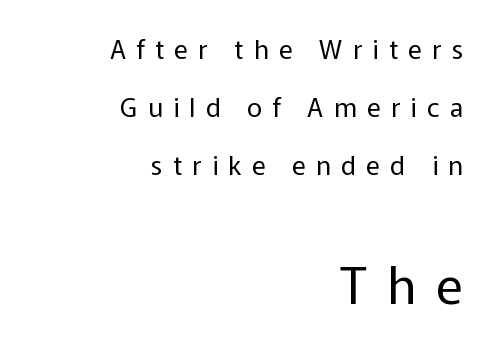
Rendered with straight, roman letterforms. Caption: expanded tracking, letters set apart. The lines are quadded right. Is the lower block the larger one? Yes — the lower block carries the bigger type. Weight: in the light-to-regular range.
